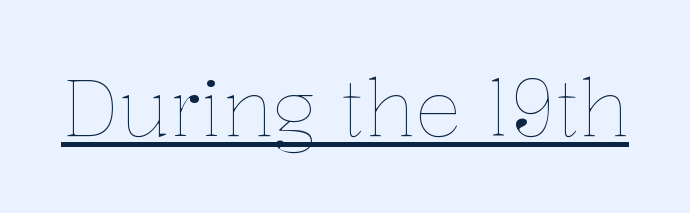
Q: Is the text bold? A: No.
Q: Is the text italic (slanted)? A: No, it is upright.
Q: Is the text underlined? A: Yes.
Q: Is the spacing between letters normal or unusually wide? A: Normal.
Q: Width (condensed, normal, or wide)? A: Normal.
Q: Stroke contrast? A: Low.
Q: x-height? A: Medium.
Q: Monospaced? A: No.
